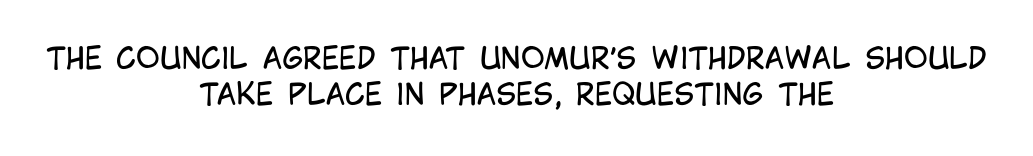
{"serif": "no", "italic": "no", "bold": "no", "weight": "regular", "width": "condensed", "stroke_contrast": "low", "x_height": "large", "monospaced": "no", "underline": "no", "align": "center", "line_spacing_ratio": 1.24, "letter_spacing": "normal", "letter_spacing_em": 0.0, "glyph_px": 29}
